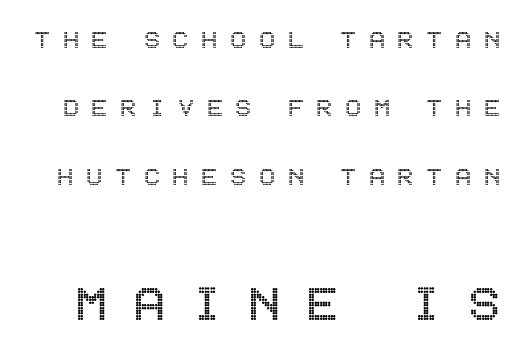
Unmarked baselines from the first word to the last. Each word looks stretched out because of the extra space between its letters. Is the lower block the larger one? Yes — the lower block carries the bigger type. The font's upright variant was chosen for this text. Regarding leading, the lines here are spaced well apart.
